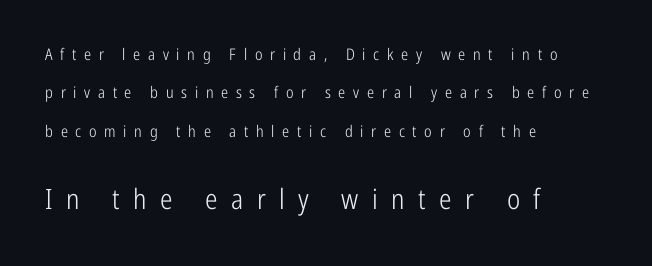
The image shows 28 px light, condensed sans-serif type, upright; set left-aligned, loose line spacing (2.4x), unusually wide letter spacing (+0.48 em), not underlined; the second (bottom) block is 1.75x larger; low stroke contrast and a medium x-height.
